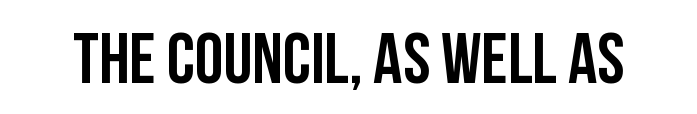
Characters remain perfectly vertical along every line. Characters follow at the spacing the type designer built in. Is this a fixed-width face? No — the glyphs have proportional, varying widths. Are there feet on the stems? There aren't — it's a sans. The specimen omits any rule beneath the text block's lines.
